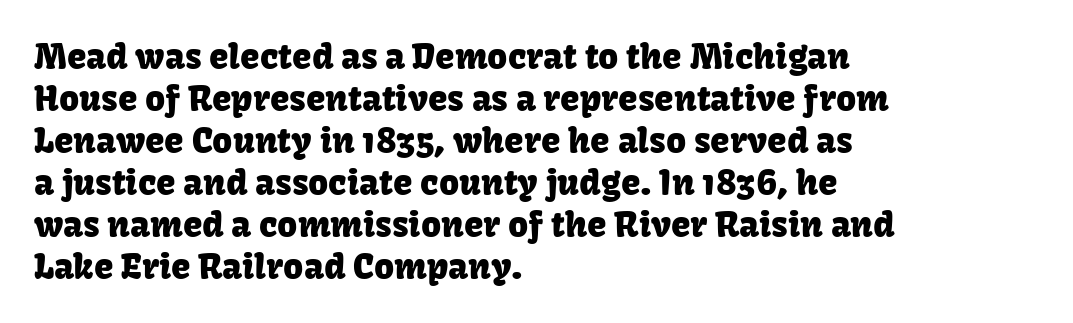
Q: Is the text italic (slanted)? A: No, it is upright.
Q: Is the typeface a serif or a sans-serif typeface? A: Sans-serif.
Q: Is the text underlined? A: No.
Q: How is the paragraph aligned? A: Left-aligned.
Q: Is the spacing between letters normal or unusually wide? A: Normal.
Q: Width (condensed, normal, or wide)? A: Normal.
Q: Stroke contrast? A: Low.
Q: x-height? A: Medium.
Q: Monospaced? A: No.
